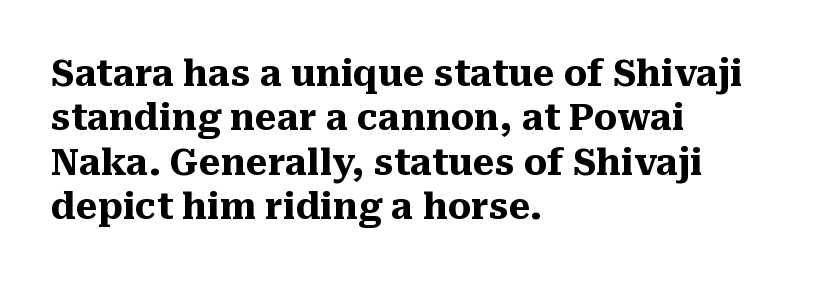
{"serif": "yes", "italic": "no", "bold": "yes", "weight": "heavy", "width": "normal", "stroke_contrast": "medium", "x_height": "medium", "monospaced": "no", "underline": "no", "align": "left", "line_spacing_ratio": 1.2, "letter_spacing": "normal", "letter_spacing_em": 0.0, "glyph_px": 37}
